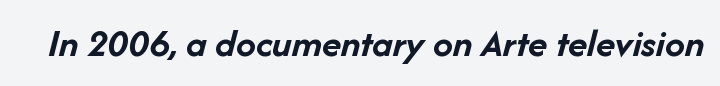
Q: Is the text bold? A: Yes.
Q: Is the text italic (slanted)? A: Yes, it leans right by about 14 degrees.
Q: Is the text underlined? A: No.
Q: Is the spacing between letters normal or unusually wide? A: Normal.
Q: Width (condensed, normal, or wide)? A: Normal.
Q: Stroke contrast? A: Low.
Q: x-height? A: Medium.
Q: Monospaced? A: No.
